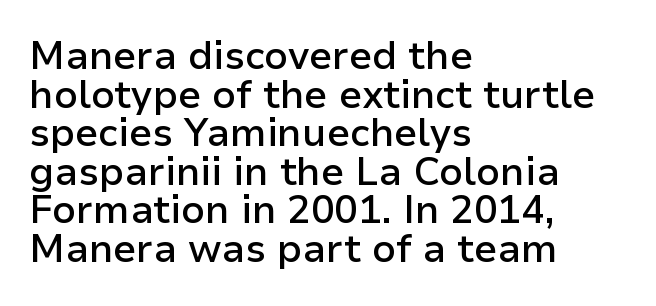
The image shows 39 px semibold sans-serif type, upright; set left-aligned, tight line spacing (0.99x), normal letter spacing, not underlined; low stroke contrast and a medium x-height.
